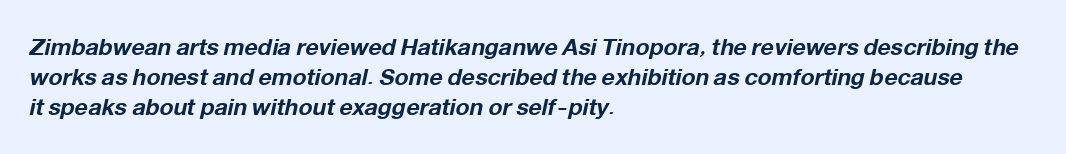
The image shows 23 px bold type, italic (leaning right); set left-aligned, normal line spacing (1.3x), normal letter spacing, not underlined.
